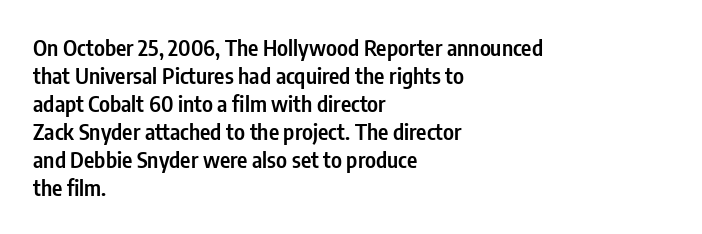
{"italic": "no", "bold": "semi", "underline": "no", "align": "left", "line_spacing": "normal", "line_spacing_ratio": 1.27, "letter_spacing": "normal", "letter_spacing_em": 0.0, "glyph_px": 22}
